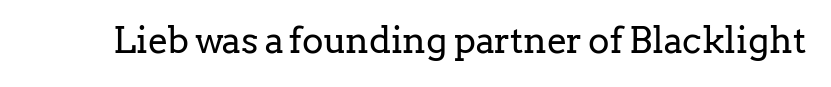
{"serif": "yes", "italic": "no", "bold": "no", "weight": "regular", "width": "normal", "stroke_contrast": "low", "x_height": "medium", "monospaced": "no", "underline": "no", "letter_spacing": "normal", "letter_spacing_em": 0.0, "glyph_px": 36}
